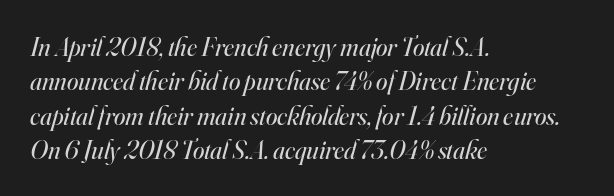
Only glyphs here, with clear space below each row. The typesetting does not lean heavy: it is not bold. This rendering uses left alignment, leaving the right contour irregular. In terms of leading, this rendering sits right in the middle.
